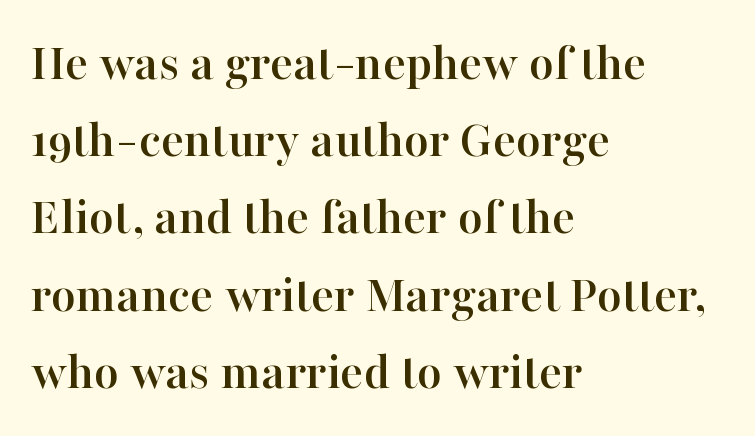
The image shows 54 px serif type, upright; set left-aligned, normal line spacing (1.43x), normal letter spacing, not underlined; high stroke contrast and a medium x-height.
